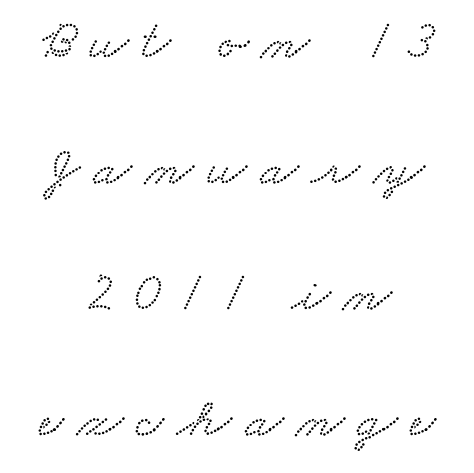
{"serif": "yes", "width": "wide", "stroke_contrast": "low", "x_height": "small", "monospaced": "no", "underline": "no", "line_spacing": "loose", "line_spacing_ratio": 2.25, "letter_spacing": "wide", "letter_spacing_em": 0.23, "glyph_px": 56}
